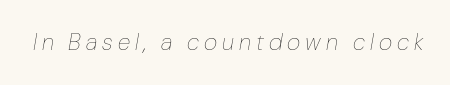
The image shows 23 px text type, italic (leaning right); set unusually wide letter spacing (+0.22 em), not underlined.
